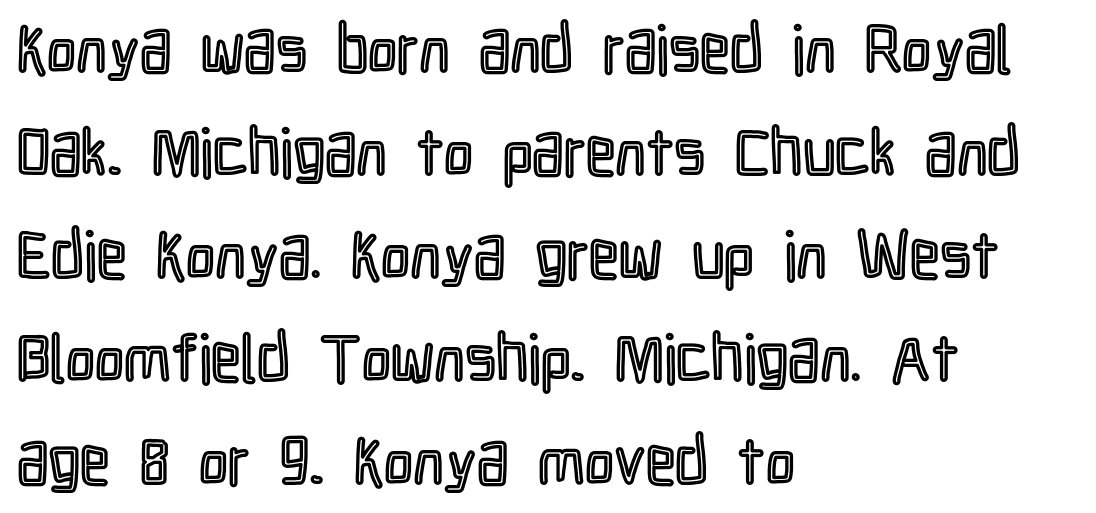
The image shows 66 px condensed type, upright; set left-aligned, normal line spacing (1.56x), normal letter spacing, not underlined; a medium x-height.
